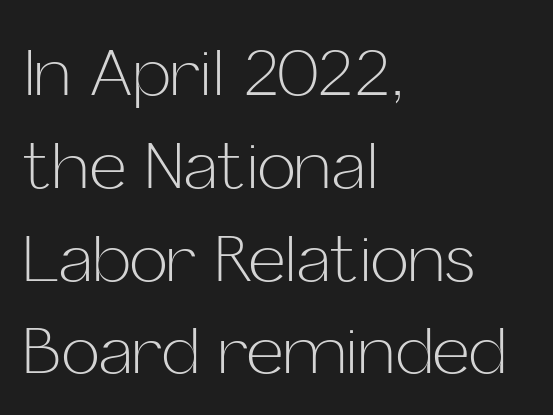
Left-aligned paragraph, ragged on the right. Type style note: lacks serifs. The block of text has a typical density, with ordinary space between rows. Vertical stems look standard width or narrower in stroke. The letterforms sit shoulder to shoulder at normal distance.
